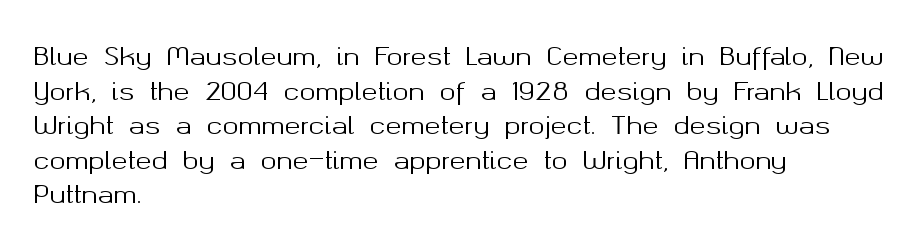
The image shows 24 px text type, upright; set left-aligned, normal line spacing (1.44x), normal letter spacing, not underlined.
